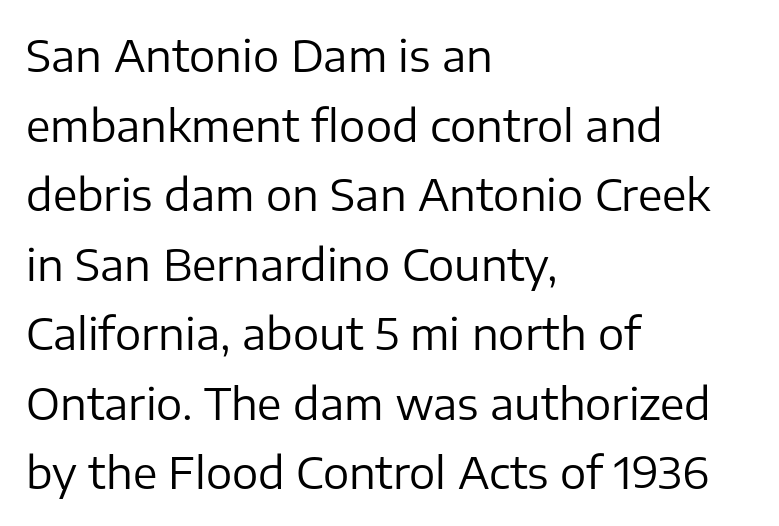
{"serif": "no", "italic": "no", "bold": "no", "weight": "regular", "width": "normal", "stroke_contrast": "low", "x_height": "medium", "monospaced": "no", "underline": "no", "align": "left", "line_spacing": "normal", "line_spacing_ratio": 1.58, "letter_spacing": "normal", "letter_spacing_em": 0.0, "glyph_px": 44}
